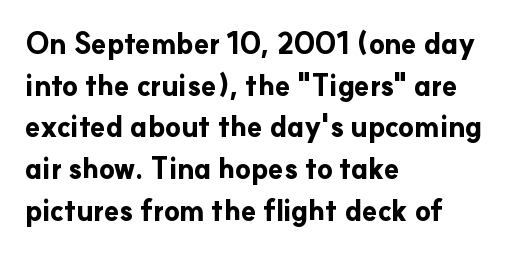
The image shows 28 px bold sans-serif type, upright; set left-aligned, normal line spacing (1.49x), normal letter spacing, not underlined; low stroke contrast and a small x-height.
